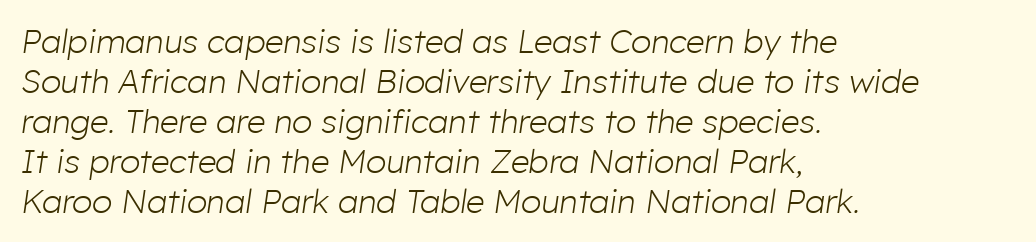
{"italic": "yes", "lean": "right", "slant_degrees": 8, "bold": "no", "weight": "light", "width": "normal", "stroke_contrast": "low", "x_height": "medium", "monospaced": "no", "underline": "no", "align": "left", "line_spacing_ratio": 1.21, "letter_spacing": "normal", "letter_spacing_em": 0.0, "glyph_px": 33}
